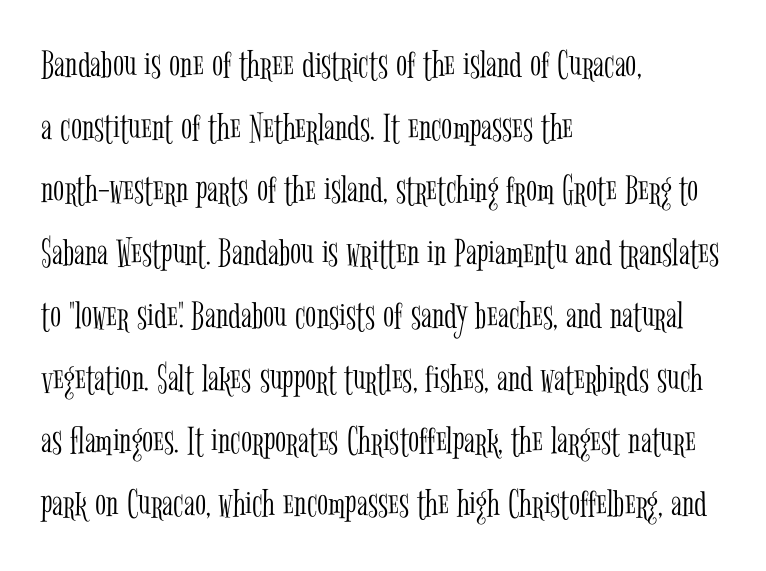
This is roman type, the default non-slanted kind. In CSS terms this would be text-align: left. Unbolded letterforms with no extra heft. The letters carry serifs — small finishing strokes at the ends of their stems. Character widths vary here, with narrow letters taking less room than wide ones. Between one letter and the next there's only the usual sliver of space.
